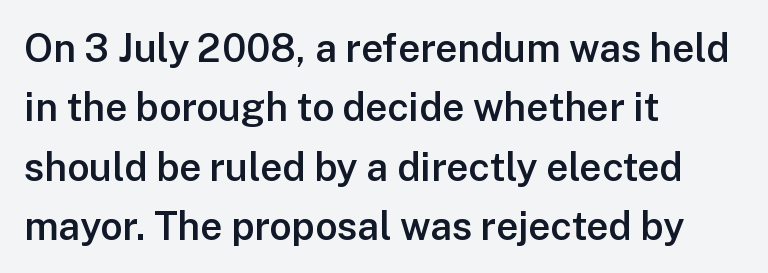
The image shows 39 px semibold sans-serif type, upright; set left-aligned, normal line spacing (1.52x), normal letter spacing, not underlined; low stroke contrast and a medium x-height.
